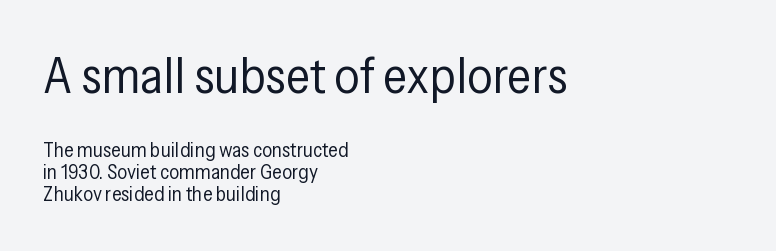
The paragraph has a hard left edge and a soft right edge. What's the leading like? Squeezed, with rows nearly overlapping. The characters are drawn with everyday or finer stroke widths. The type sits square on the baseline with zero lean.
